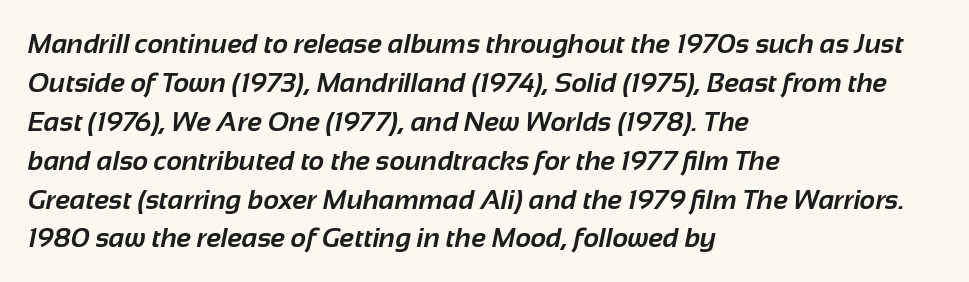
Check the space under the baseline: it is left empty. These lines sit exactly where default settings would place them. Its strokes are broad and dark, the hallmark of bold type. The compositor pushed each line to the left boundary.
